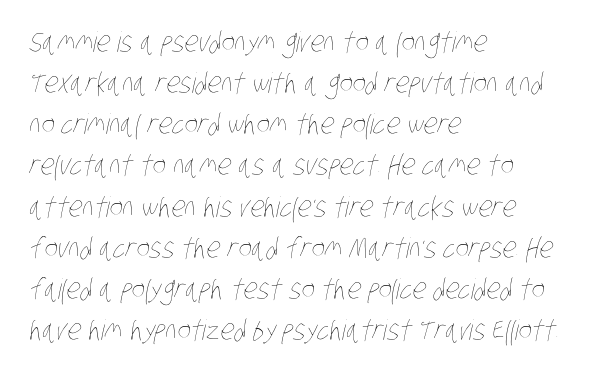
{"bold": "no", "weight": "thin", "width": "condensed", "stroke_contrast": "low", "x_height": "large", "monospaced": "no", "underline": "no", "align": "left", "line_spacing": "normal", "line_spacing_ratio": 1.47, "letter_spacing": "normal", "letter_spacing_em": 0.0, "glyph_px": 28}
